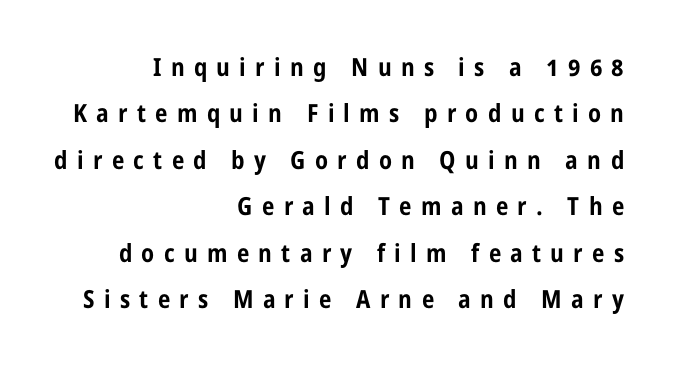
Q: Is the text bold? A: Yes.
Q: Is the text italic (slanted)? A: No, it is upright.
Q: Is the text underlined? A: No.
Q: How is the paragraph aligned? A: Right-aligned.
Q: Is the spacing between letters normal or unusually wide? A: Unusually wide.
